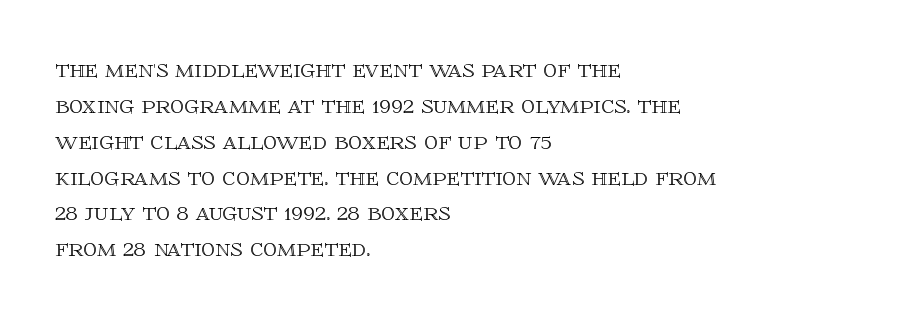
Every row of glyphs begins at an identical x-position on the left. The font's upright variant was chosen for this text. Honestly, the letter spacing is just normal — you wouldn't notice it. The block of text has a typical density, with ordinary space between rows. Quick note: underline off. Looks like regular typesetting: each glyph gets only the width it needs.
